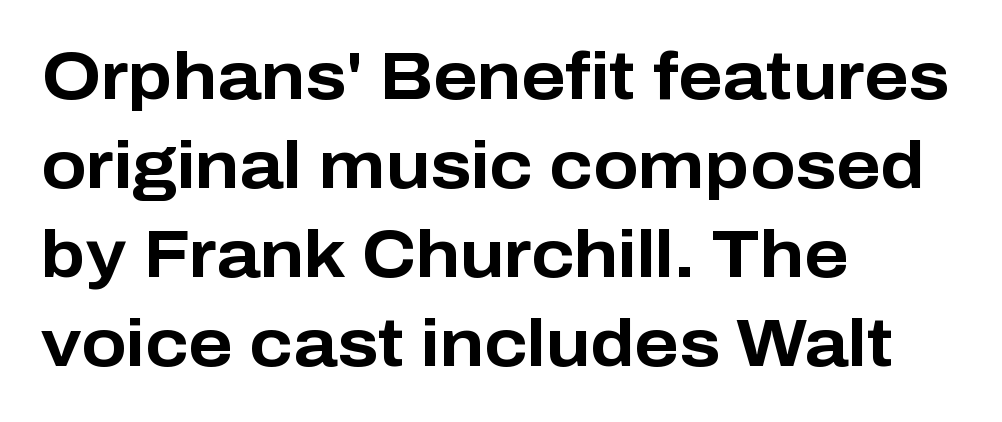
{"serif": "no", "italic": "no", "bold": "yes", "weight": "bold", "width": "normal", "stroke_contrast": "low", "x_height": "medium", "monospaced": "no", "underline": "no", "align": "left", "line_spacing": "normal", "line_spacing_ratio": 1.35, "letter_spacing": "normal", "letter_spacing_em": 0.0, "glyph_px": 66}
